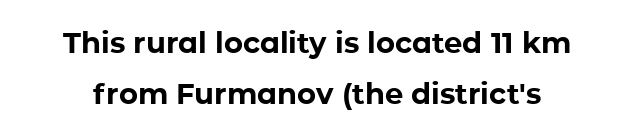
The image shows 29 px bold sans-serif type, upright; set line spacing 1.77x, normal letter spacing, not underlined; low stroke contrast and a medium x-height.
